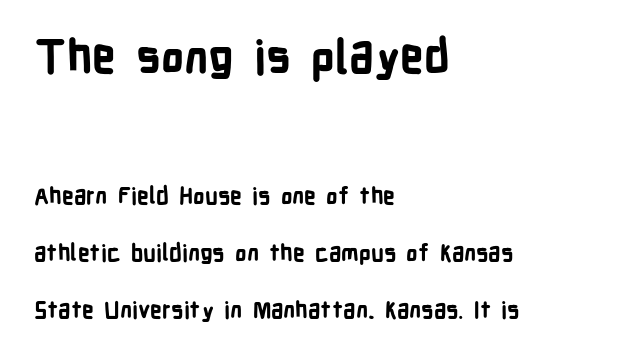
{"serif": "no", "italic": "no", "bold": "yes", "weight": "bold", "width": "condensed", "stroke_contrast": "low", "x_height": "medium", "monospaced": "no", "underline": "no", "align": "left", "line_spacing": "loose", "line_spacing_ratio": 2.47, "letter_spacing": "normal", "letter_spacing_em": 0.0, "larger_block": "first", "size_ratio": 2.0, "glyph_px": 46}
